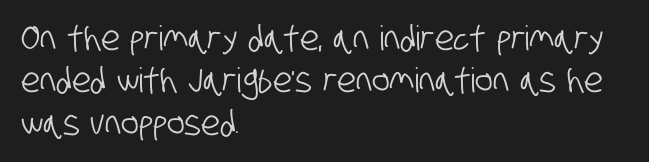
{"serif": "no", "width": "condensed", "stroke_contrast": "low", "x_height": "large", "monospaced": "no", "underline": "no", "align": "left", "line_spacing": "normal", "line_spacing_ratio": 1.25, "letter_spacing": "normal", "letter_spacing_em": 0.0, "glyph_px": 34}
